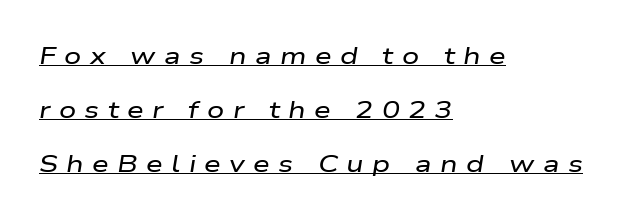
The image shows 24 px text type, italic (leaning right); set left-aligned, loose line spacing (2.24x), unusually wide letter spacing (+0.35 em), underlined.
